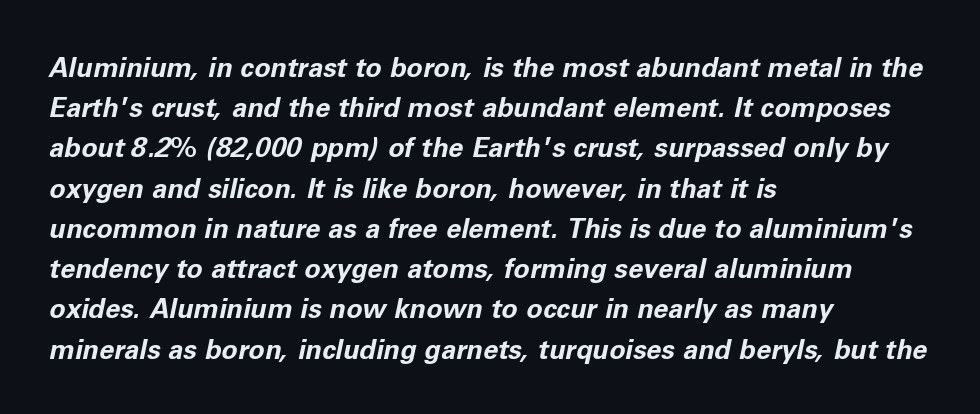
{"italic": "yes", "lean": "right", "slant_degrees": 11, "bold": "yes", "underline": "no", "align": "left", "line_spacing": "normal", "line_spacing_ratio": 1.49, "letter_spacing": "normal", "letter_spacing_em": 0.0, "glyph_px": 27}
